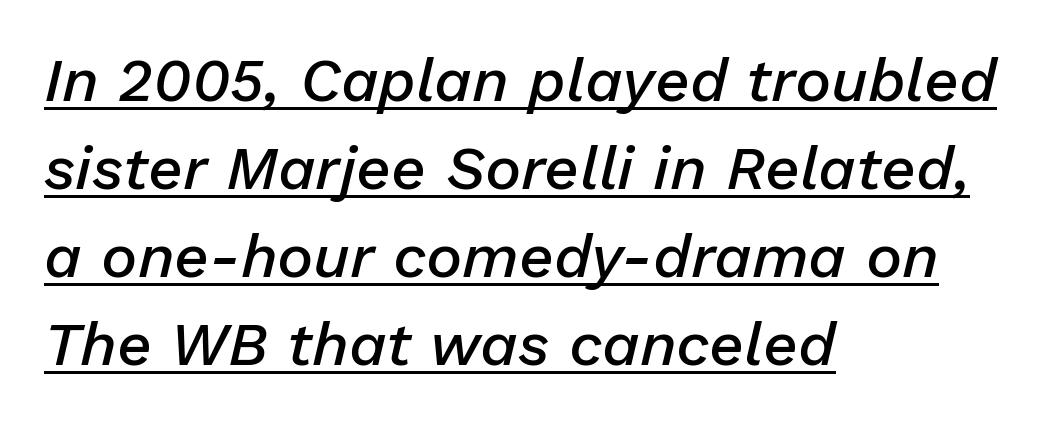
Semibold letterforms, between regular and bold. These lines are set flush left with a ragged right edge. This is oblique type, the kind used for emphasis or titles. These characters rest on top of a visible drawn line. Baseline-to-baseline distance is the conventional proportion of letter height.
